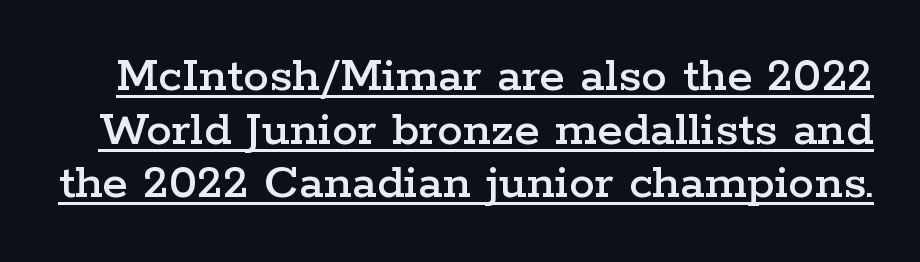
{"serif": "yes", "italic": "no", "width": "wide", "stroke_contrast": "low", "x_height": "medium", "monospaced": "no", "underline": "yes", "line_spacing": "tight", "line_spacing_ratio": 1.03, "letter_spacing": "normal", "letter_spacing_em": 0.0, "glyph_px": 52}
